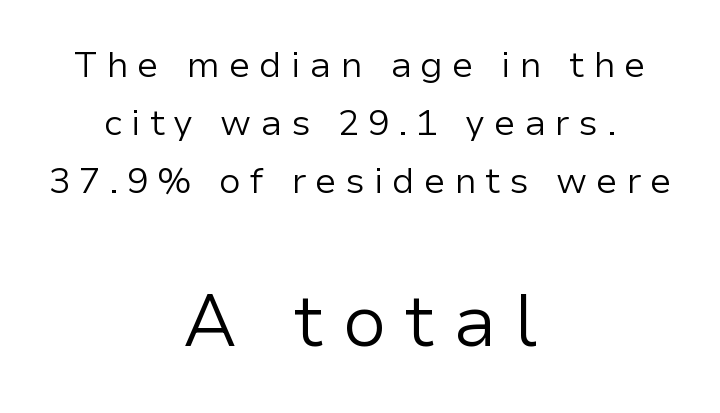
Short note: letters widely spaced. The typeface chosen for these lines omits serifs. Leftover space on each line is divided equally before and after the words. Rendered with straight, roman letterforms. Horizontal bands of white between lines are of average thickness. Compare the two chunks: the lower has the greater cap height.
